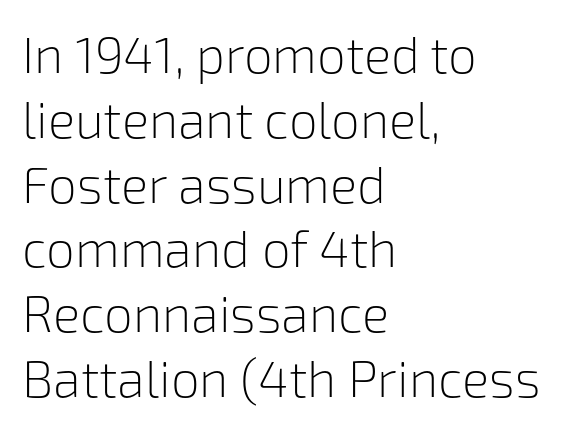
The image shows 51 px light sans-serif type, upright; set left-aligned, normal line spacing (1.27x), normal letter spacing, not underlined; low stroke contrast and a medium x-height.
